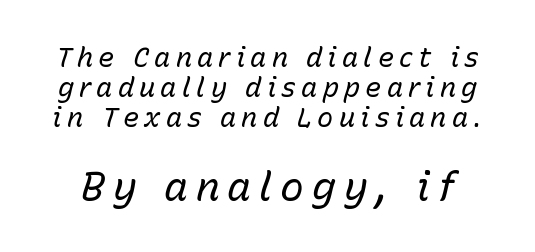
The image shows 40 px regular-weight type, italic (leaning right); set tight line spacing (1.11x), not underlined; the second (bottom) block is 1.48x larger; low stroke contrast and a medium x-height.
